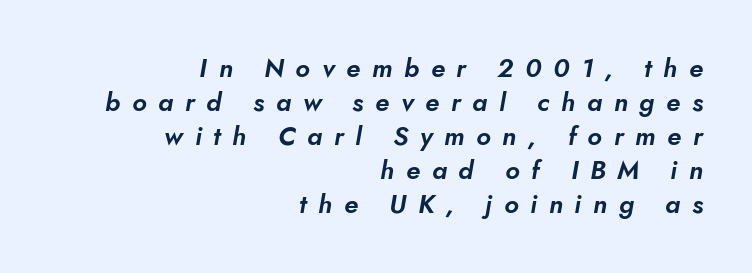
{"underline": "no", "align": "right", "line_spacing": "normal", "line_spacing_ratio": 1.31, "letter_spacing": "wide", "letter_spacing_em": 0.45, "glyph_px": 26}
